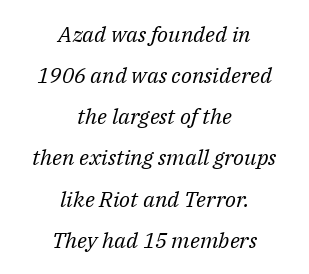
The image shows 22 px text type, italic (leaning right); set centered, line spacing 1.87x, normal letter spacing, not underlined.
